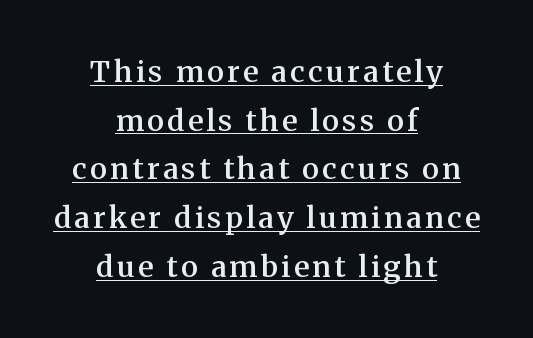
The image shows 29 px semibold serif type, upright; set centered, normal line spacing (1.68x), underlined; medium stroke contrast and a medium x-height.
